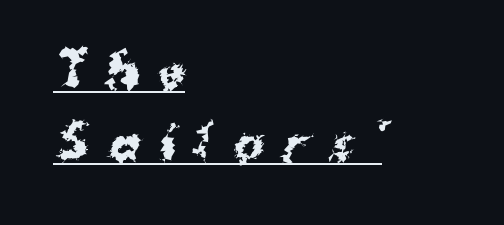
In terms of letterform style, serifs are entirely absent. Regular leading. Each letter keeps its own natural width here, so spacing adapts to shape. Look at the stroke-to-counter ratio: heavy, a bold. In designer terms, the underline attribute is active on this setting. The rendering anchors every line to the left-hand side.
